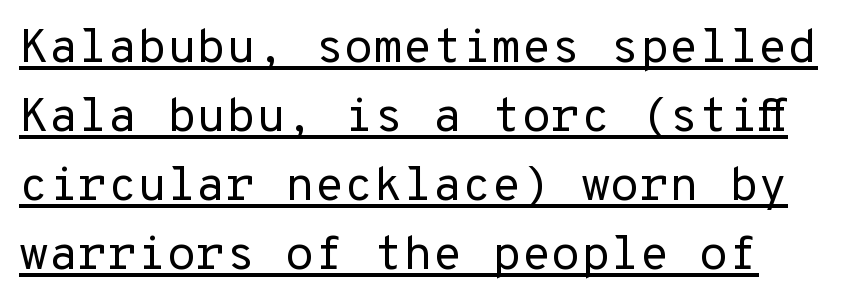
The image shows 48 px regular-weight sans-serif type, upright; set normal line spacing (1.44x), normal letter spacing, underlined; low stroke contrast and a medium x-height.
